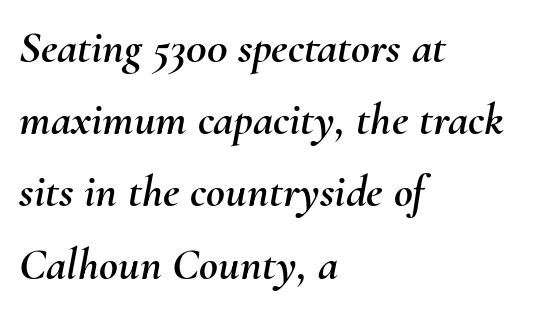
Q: Is the text italic (slanted)? A: Yes, it leans right by about 10 degrees.
Q: Is the text underlined? A: No.
Q: How is the paragraph aligned? A: Left-aligned.
Q: Is the spacing between letters normal or unusually wide? A: Normal.
Q: Is the spacing between lines tight, normal or loose? A: Normal.
Q: Width (condensed, normal, or wide)? A: Normal.
Q: Stroke contrast? A: Medium.
Q: x-height? A: Small.
Q: Monospaced? A: No.
